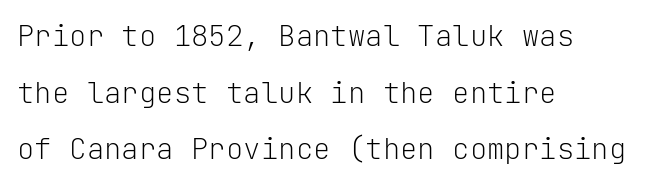
The image shows 29 px light sans-serif type, upright, monospaced; set left-aligned, loose line spacing (1.95x), normal letter spacing, not underlined; low stroke contrast and a medium x-height.
